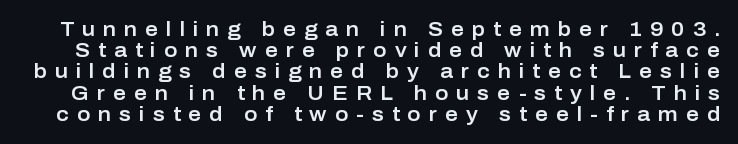
{"italic": "no", "underline": "no", "line_spacing": "tight", "line_spacing_ratio": 1.06, "letter_spacing": "wide", "letter_spacing_em": 0.4, "glyph_px": 20}
